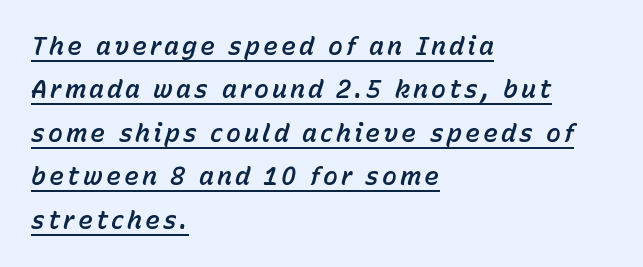
There's an unmistakable incline to the writing here. This rendering features underlined lettering. All the whitespace from short lines collects on the right.
